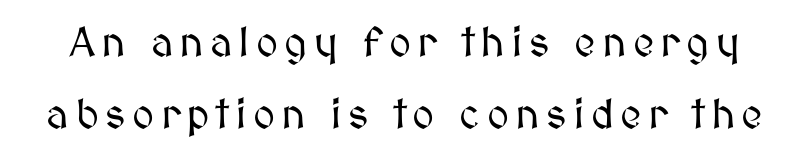
The image shows 42 px text type, upright; set line spacing 1.71x, not underlined; medium stroke contrast and a medium x-height.
